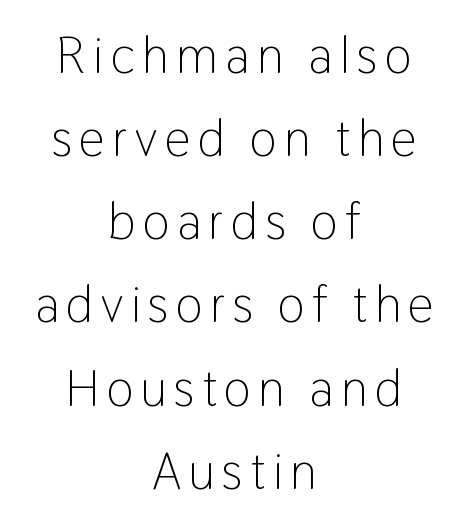
Summary of vertical rhythm: regular, with standard interline spacing. Descender tails drop into unmarked territory. Here the designer chose a conventional face with non-uniform glyph widths. The passage shown is not bold in any degree.
